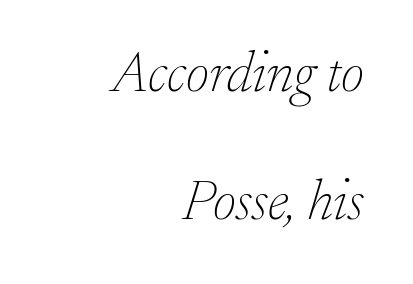
Letterform terminals end in serifs throughout the passage. Vertical stems look standard width or narrower in stroke. Tracking value appears to be zero — textbook default spacing. The baseline area is clear. The paragraph has a hard right edge and a soft left edge. The rendering uses natural spacing where letterforms have individual widths.
